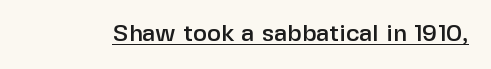
Default kerning and tracking; the words read as compact shapes. Notice how the stems are strictly vertical — no italics here. The glyphs are accompanied by a horizontal stroke just below them.
